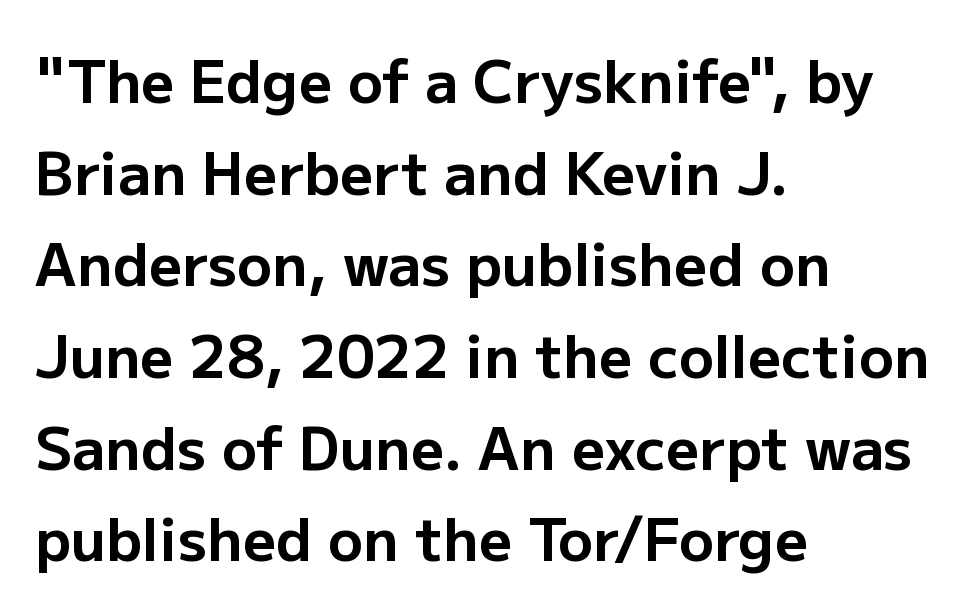
The image shows 58 px bold sans-serif type, upright; set left-aligned, normal line spacing (1.58x), normal letter spacing, not underlined; low stroke contrast and a medium x-height.
